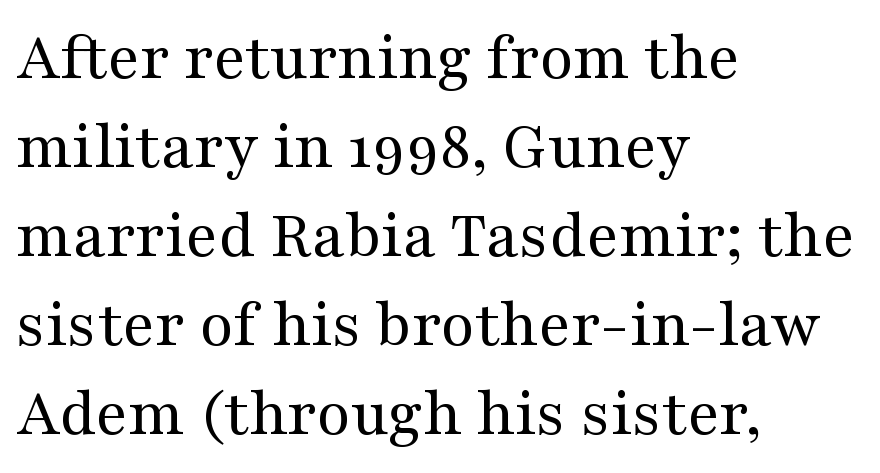
Q: Is the text bold? A: No.
Q: Is the text italic (slanted)? A: No, it is upright.
Q: Is the typeface a serif or a sans-serif typeface? A: Serif.
Q: Is the text underlined? A: No.
Q: How is the paragraph aligned? A: Left-aligned.
Q: Is the spacing between letters normal or unusually wide? A: Normal.
Q: Is the spacing between lines tight, normal or loose? A: Normal.
Q: Width (condensed, normal, or wide)? A: Wide.
Q: Stroke contrast? A: Medium.
Q: x-height? A: Medium.
Q: Monospaced? A: No.
